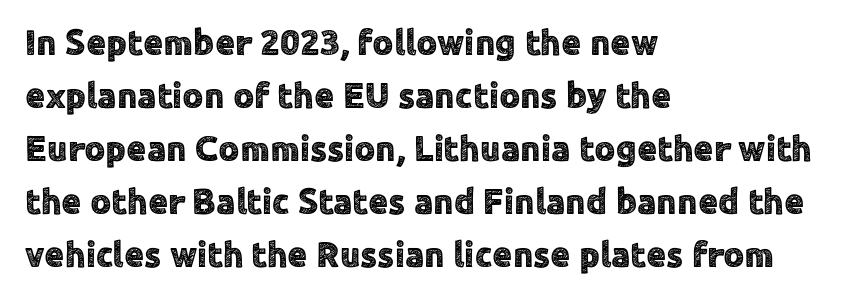
What's the leading like? Ordinary, nothing unusual. This sample uses plain, unmodified letter spacing. Is this a sans? Yes — the strokes have no serifs. Looks like regular typesetting: each glyph gets only the width it needs. Rule under the text: the space is simply empty. Horizontally, the lines are justified to the leading edge only.
